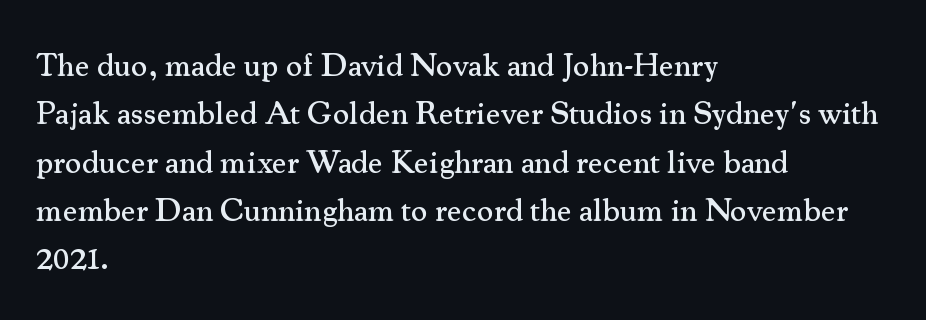
The image shows 32 px serif type, upright; set left-aligned, normal line spacing (1.51x), normal letter spacing, not underlined; medium stroke contrast and a small x-height.
